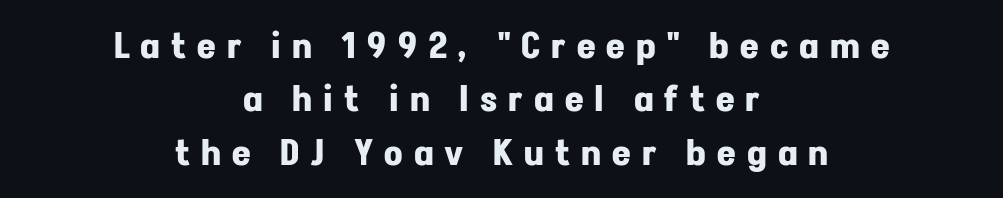
The designer left line spacing at the default. Chunky letters — that's bold for sure. Varying glyph widths throughout — classic text-font behaviour. Descenders hang freely into open space. The rag falls on both sides of this text block equally. Observe the wide spacing: letters keep a clear distance from each other.
